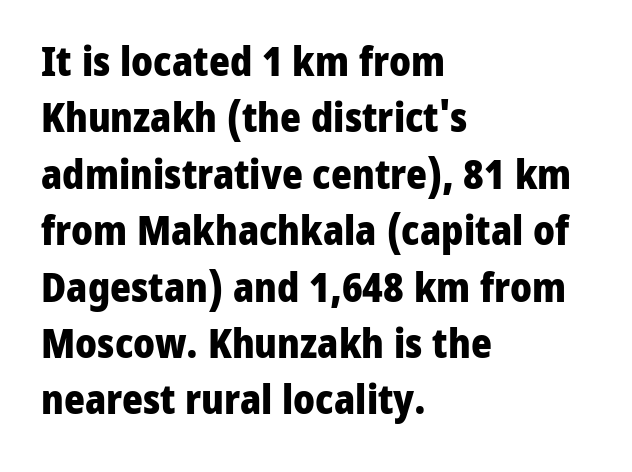
The image shows 40 px heavy sans-serif type, upright; set left-aligned, normal line spacing (1.41x), normal letter spacing, not underlined; low stroke contrast and a medium x-height.
